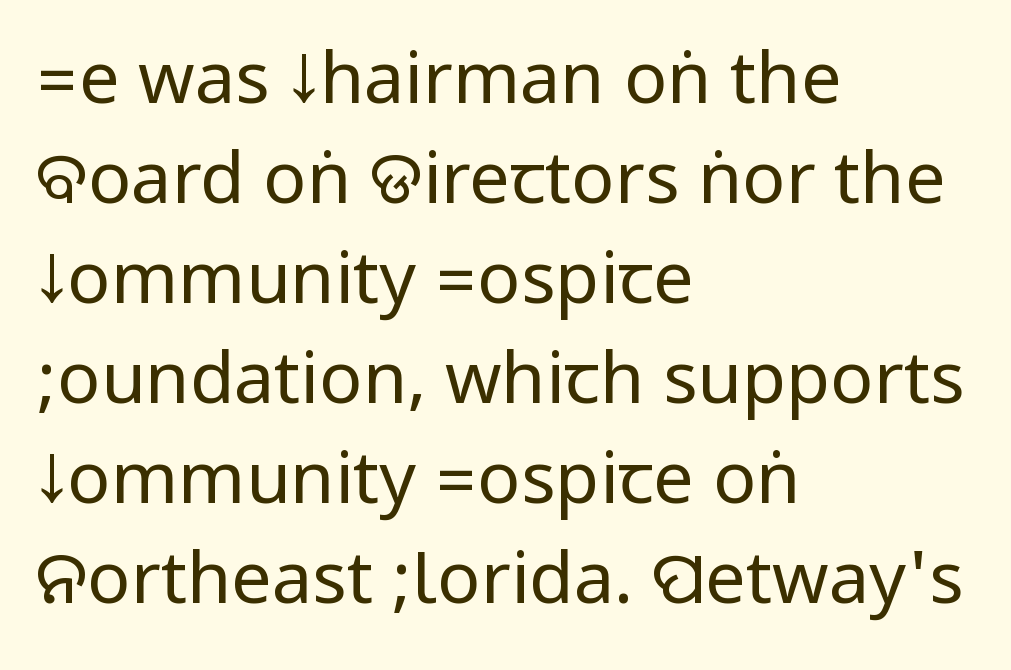
Q: Is the text bold? A: No.
Q: Is the text italic (slanted)? A: No, it is upright.
Q: Is the typeface a serif or a sans-serif typeface? A: Sans-serif.
Q: Is the text underlined? A: No.
Q: How is the paragraph aligned? A: Left-aligned.
Q: Is the spacing between letters normal or unusually wide? A: Normal.
Q: Is the spacing between lines tight, normal or loose? A: Normal.
Q: Width (condensed, normal, or wide)? A: Condensed.
Q: Stroke contrast? A: Low.
